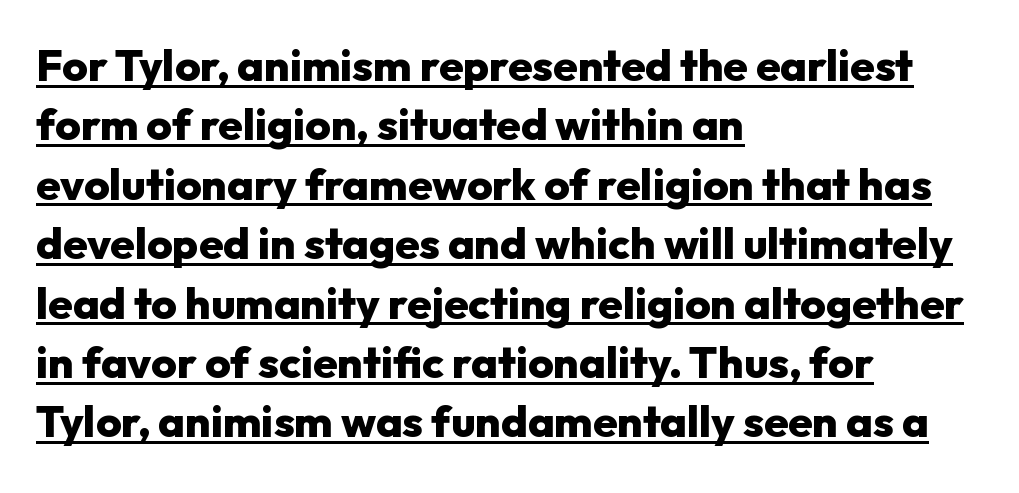
Q: Is the text bold? A: Yes.
Q: Is the text italic (slanted)? A: No, it is upright.
Q: Is the typeface a serif or a sans-serif typeface? A: Sans-serif.
Q: Is the text underlined? A: Yes.
Q: How is the paragraph aligned? A: Left-aligned.
Q: Is the spacing between letters normal or unusually wide? A: Normal.
Q: Is the spacing between lines tight, normal or loose? A: Normal.
Q: Width (condensed, normal, or wide)? A: Normal.
Q: Stroke contrast? A: Low.
Q: x-height? A: Medium.
Q: Monospaced? A: No.
